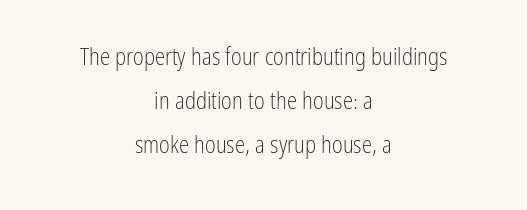
The image shows 23 px text type, upright; set centered, loose line spacing (1.91x), normal letter spacing, not underlined.
